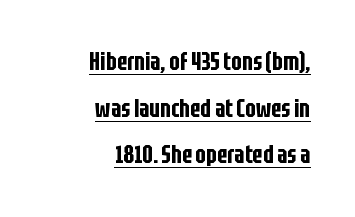
The image shows 25 px text type, upright; set right-aligned, line spacing 1.87x, normal letter spacing, underlined.
